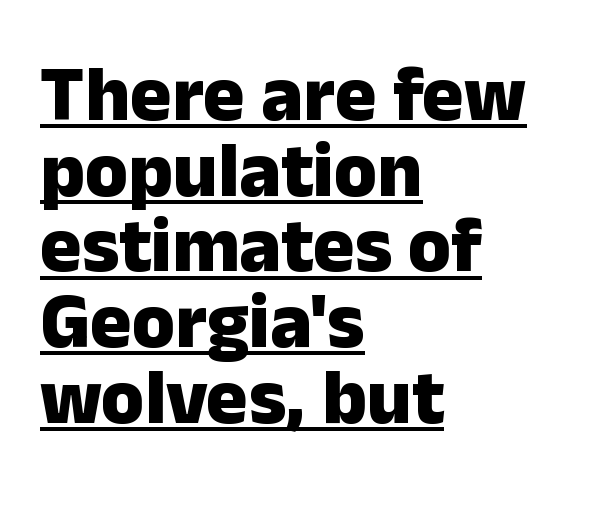
{"serif": "no", "italic": "no", "bold": "yes", "weight": "heavy", "width": "normal", "stroke_contrast": "low", "x_height": "medium", "monospaced": "no", "underline": "yes", "align": "left", "line_spacing": "tight", "line_spacing_ratio": 0.97, "letter_spacing": "normal", "letter_spacing_em": 0.0, "glyph_px": 78}
